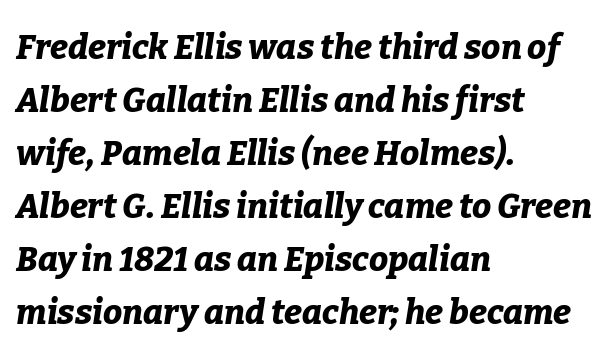
Emphasis by weight is at full strength: bold. Caption: multi-line text, flush left, ragged right. Looking at the ascenders, they clearly lean. The letters advance in unequal steps, a hallmark of proportional type. The gap between lines stays unmarked.
